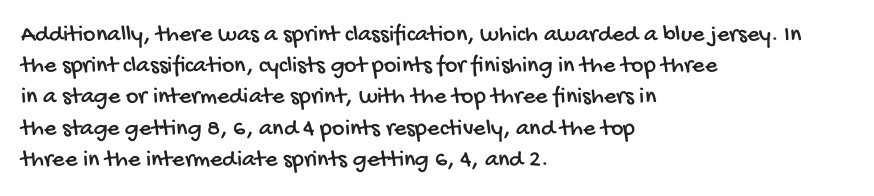
Each row of text sits above clean, open space. Default kerning and tracking; the words read as compact shapes. Vertically, the passage feels balanced, rows spaced as you'd expect. Horizontally, the lines are justified to the leading edge only.
